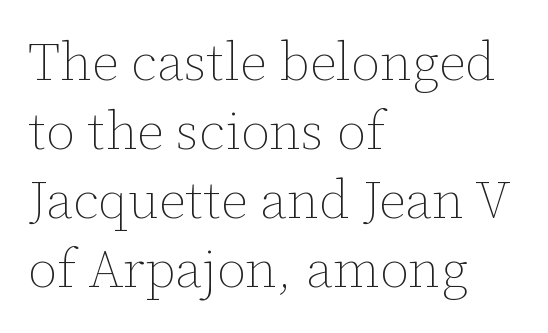
{"italic": "no", "bold": "no", "weight": "thin", "width": "normal", "stroke_contrast": "low", "x_height": "medium", "monospaced": "no", "underline": "no", "align": "left", "line_spacing": "normal", "line_spacing_ratio": 1.3, "letter_spacing": "normal", "letter_spacing_em": 0.0, "glyph_px": 53}
